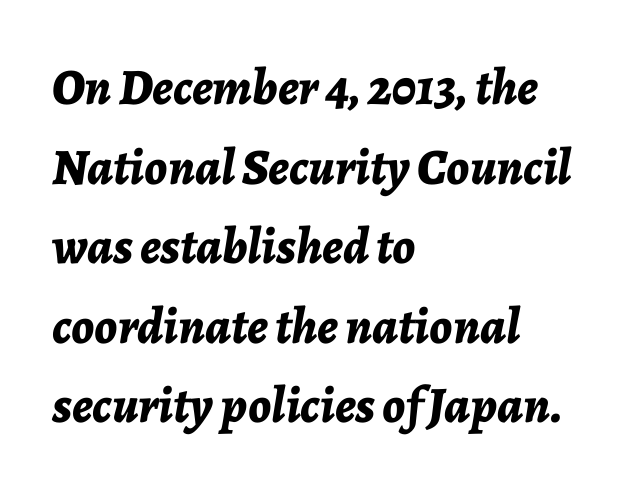
Q: Is the text bold? A: Yes.
Q: Is the text italic (slanted)? A: Yes, it leans right by about 7 degrees.
Q: Is the text underlined? A: No.
Q: How is the paragraph aligned? A: Left-aligned.
Q: Is the spacing between letters normal or unusually wide? A: Normal.
Q: Is the spacing between lines tight, normal or loose? A: Normal.
Q: Width (condensed, normal, or wide)? A: Normal.
Q: Stroke contrast? A: Low.
Q: x-height? A: Medium.
Q: Monospaced? A: No.
